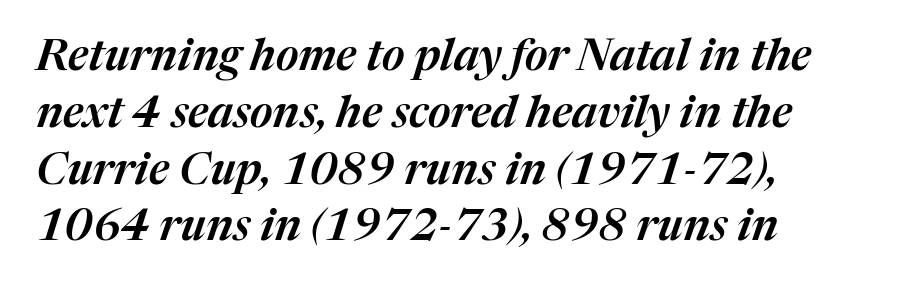
The image shows 44 px text type, italic (leaning right); set left-aligned, normal line spacing (1.29x), normal letter spacing, not underlined; medium stroke contrast and a medium x-height.
